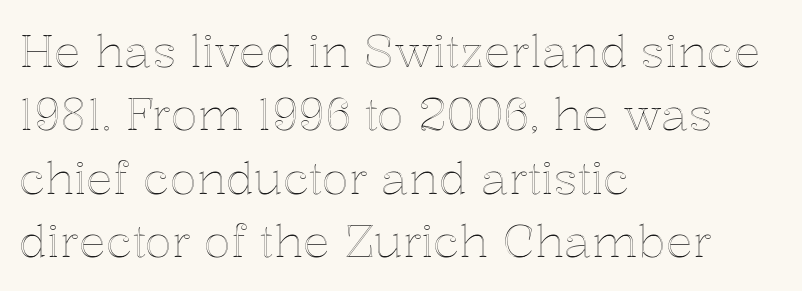
Q: Is the text italic (slanted)? A: No, it is upright.
Q: Is the text underlined? A: No.
Q: How is the paragraph aligned? A: Left-aligned.
Q: Is the spacing between letters normal or unusually wide? A: Normal.
Q: Is the spacing between lines tight, normal or loose? A: Normal.
Q: Width (condensed, normal, or wide)? A: Normal.
Q: x-height? A: Medium.
Q: Monospaced? A: No.
